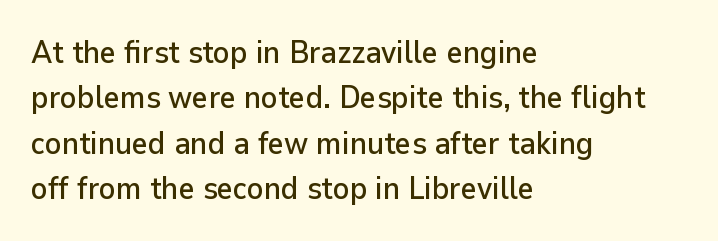
The image shows 31 px sans-serif type, upright; set left-aligned, normal line spacing (1.46x), normal letter spacing, not underlined; low stroke contrast and a medium x-height.
